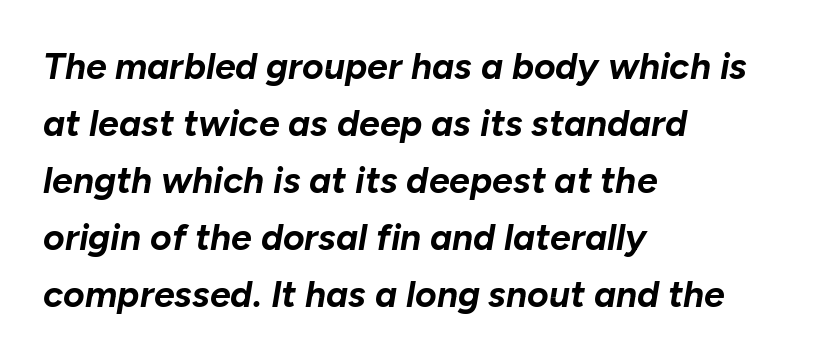
The image shows 37 px bold type, italic (leaning right); set left-aligned, normal line spacing (1.54x), normal letter spacing, not underlined; low stroke contrast and a medium x-height.
